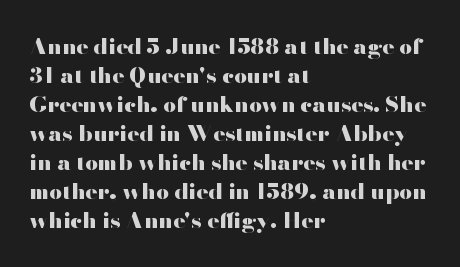
Q: Is the text bold? A: Yes.
Q: Is the text italic (slanted)? A: No, it is upright.
Q: Is the text underlined? A: No.
Q: How is the paragraph aligned? A: Left-aligned.
Q: Is the spacing between letters normal or unusually wide? A: Normal.
Q: Is the spacing between lines tight, normal or loose? A: Normal.
